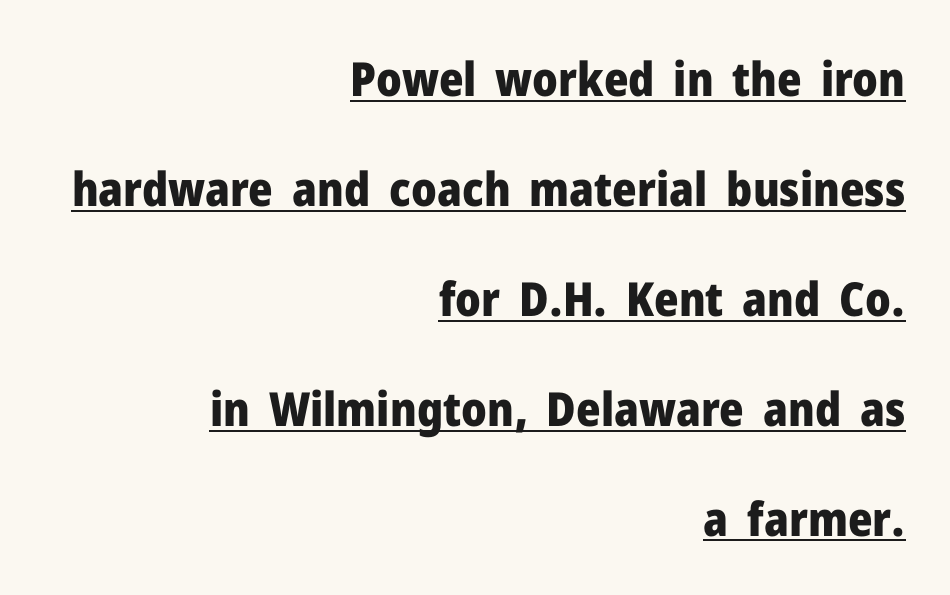
Q: Is the text bold? A: Yes.
Q: Is the text italic (slanted)? A: No, it is upright.
Q: Is the typeface a serif or a sans-serif typeface? A: Sans-serif.
Q: Is the text underlined? A: Yes.
Q: How is the paragraph aligned? A: Right-aligned.
Q: Is the spacing between letters normal or unusually wide? A: Normal.
Q: Is the spacing between lines tight, normal or loose? A: Loose.
Q: Width (condensed, normal, or wide)? A: Normal.
Q: Stroke contrast? A: Low.
Q: x-height? A: Medium.
Q: Monospaced? A: No.
